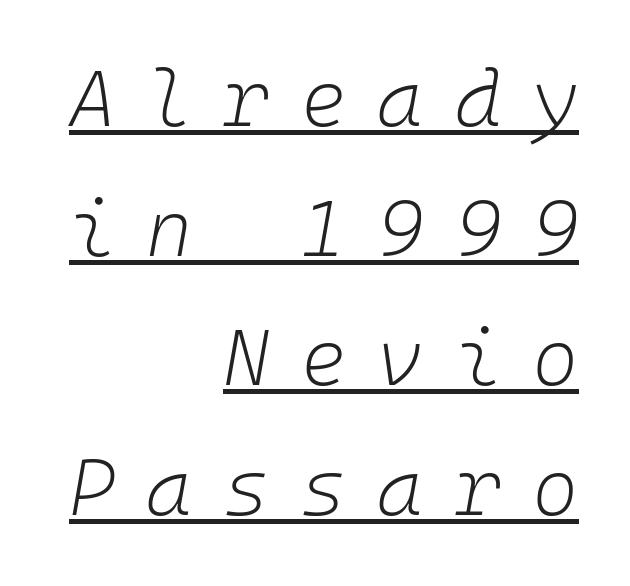
The image shows 79 px light type, italic (leaning right), monospaced; set right-aligned, normal line spacing (1.64x), unusually wide letter spacing (+0.39 em), underlined; low stroke contrast and a medium x-height.
